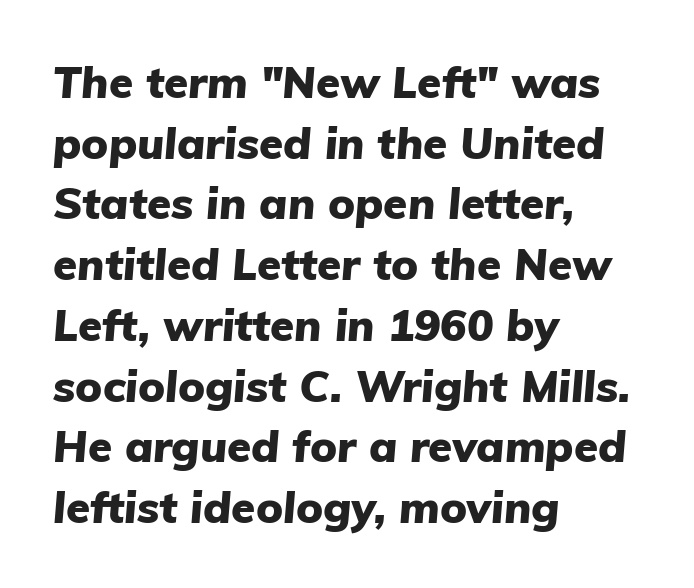
The image shows 44 px heavy type, italic (leaning right); set left-aligned, normal line spacing (1.38x), normal letter spacing, not underlined; low stroke contrast and a medium x-height.
